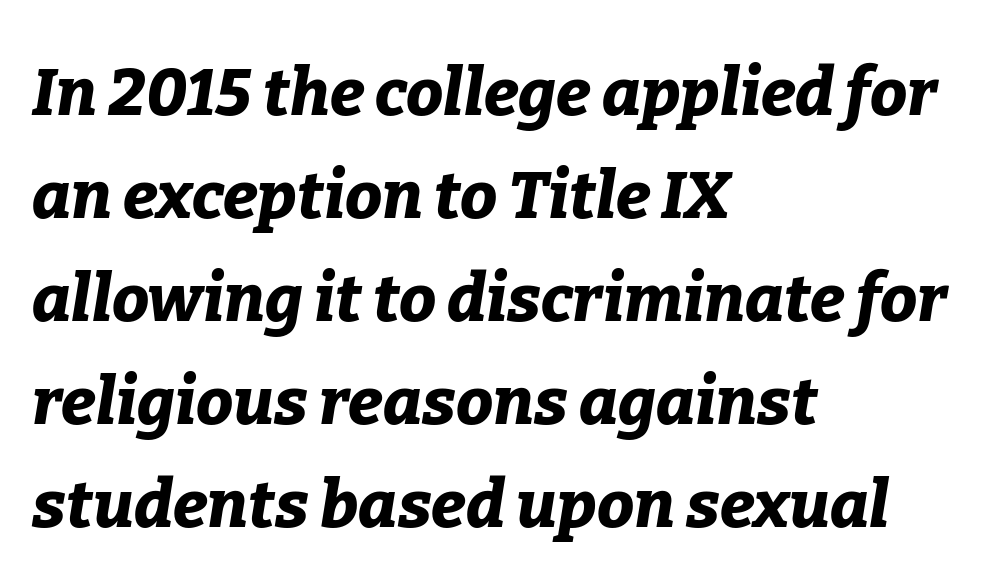
The face used here is proportionally spaced, like ordinary book or web type. This sample uses plain, unmodified letter spacing. Does the lettering tilt? It does — this is italic. Every row of glyphs begins at an identical x-position on the left.
